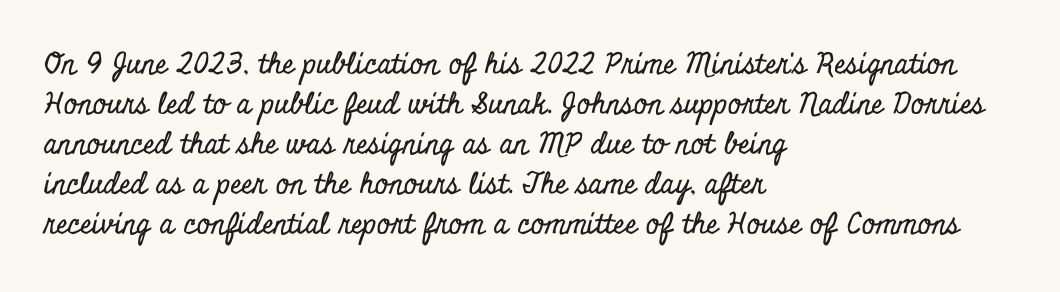
The image shows 29 px condensed serif type; set left-aligned, normal line spacing (1.38x), normal letter spacing, not underlined; low stroke contrast and a small x-height.
